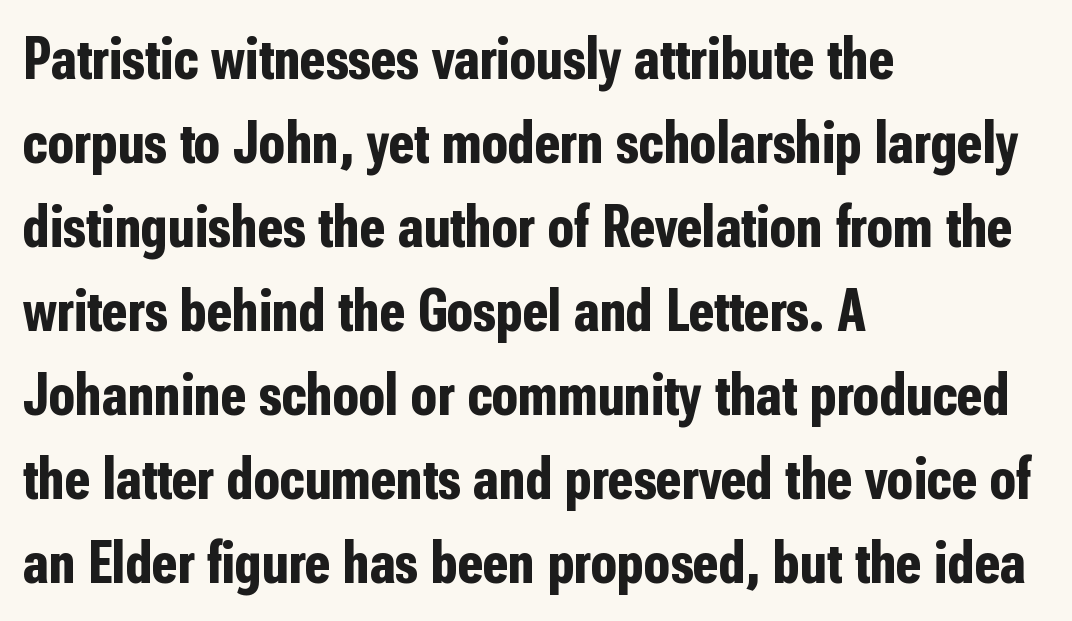
The image shows 60 px bold, condensed sans-serif type, upright; set left-aligned, normal line spacing (1.4x), normal letter spacing, not underlined; low stroke contrast and a medium x-height.
